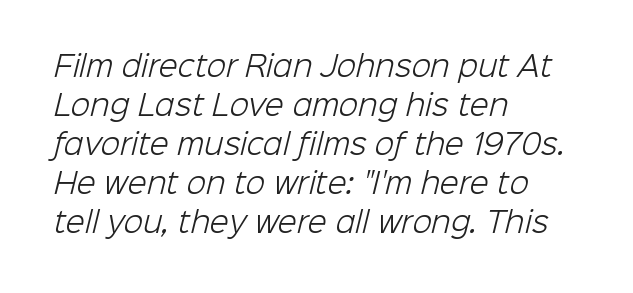
The line texture is even and compact thanks to regular tracking. These lines stack with their left ends in a neat column. Unmarked baselines from the first word to the last. This is not heavy type; no bold has been used. Is this a fixed-width face? No — the glyphs have proportional, varying widths.
